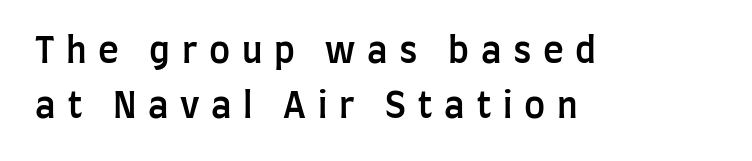
Q: Is the text bold? A: Semi-bold.
Q: Is the text italic (slanted)? A: No, it is upright.
Q: Is the typeface a serif or a sans-serif typeface? A: Sans-serif.
Q: Is the text underlined? A: No.
Q: How is the paragraph aligned? A: Left-aligned.
Q: Is the spacing between letters normal or unusually wide? A: Unusually wide.
Q: Is the spacing between lines tight, normal or loose? A: Normal.
Q: Width (condensed, normal, or wide)? A: Condensed.
Q: Stroke contrast? A: Low.
Q: x-height? A: Large.
Q: Monospaced? A: No.
